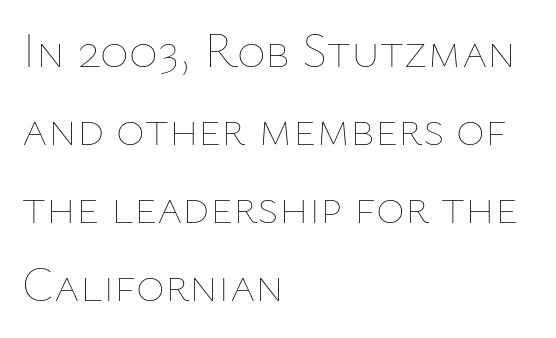
The strokes are not fattened; the text isn't bold. Letter spacing: default. Leading matches the norm, producing a regular column. This rendering features lettering with no underline. The font's upright variant was chosen for this text.
